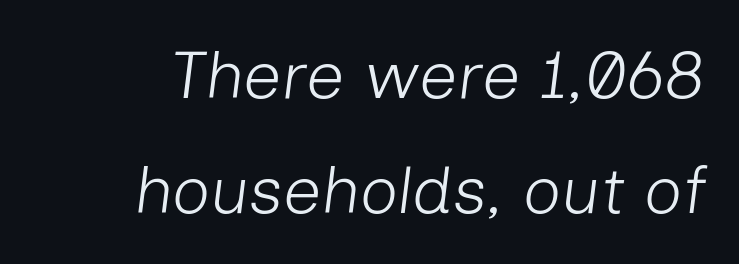
{"italic": "yes", "lean": "right", "slant_degrees": 7, "bold": "no", "weight": "light", "width": "normal", "stroke_contrast": "low", "x_height": "medium", "monospaced": "no", "underline": "no", "line_spacing_ratio": 1.71, "letter_spacing": "normal", "letter_spacing_em": 0.0, "glyph_px": 67}
